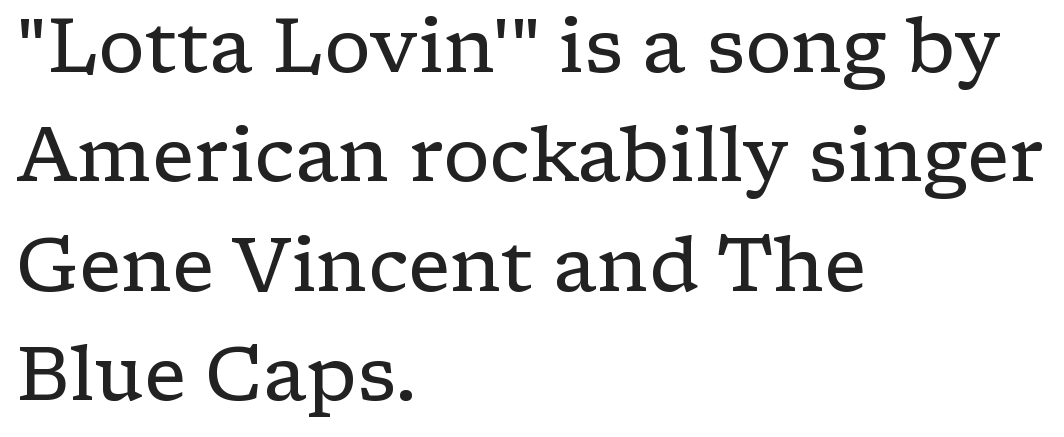
The rag falls on the right side of this text block. Italic: no, the glyphs are upright roman. The gap between lines stays unmarked. The passage shown is typeset with a serif family.
